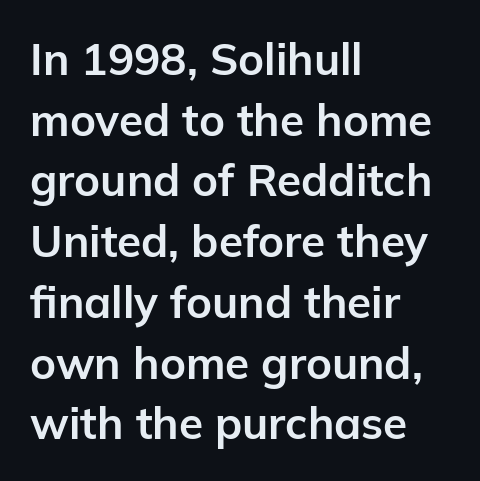
Compared with an ordinary text face, these strokes are far heavier — a full bold. This rendering employs a face without finishing strokes, i.e., a sans-serif. Baseline-to-baseline distance is the conventional proportion of letter height. Is the letter spacing exaggerated? No — it looks like the ordinary default. The ragged edge is on the right, which tells us the setting is flush left.
